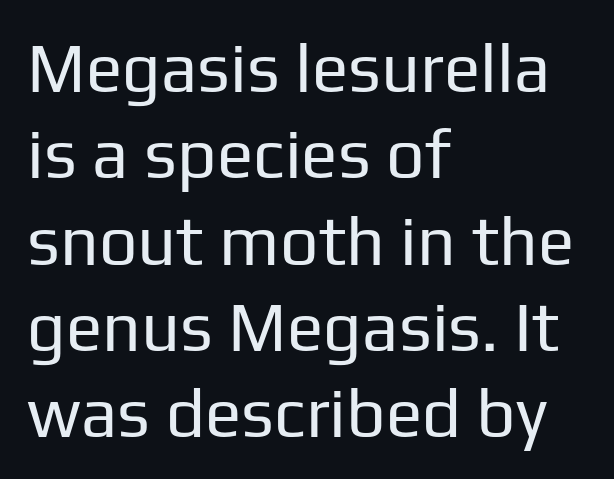
The image shows 68 px regular-weight sans-serif type, upright; set left-aligned, normal line spacing (1.27x), normal letter spacing, not underlined; low stroke contrast and a medium x-height.
